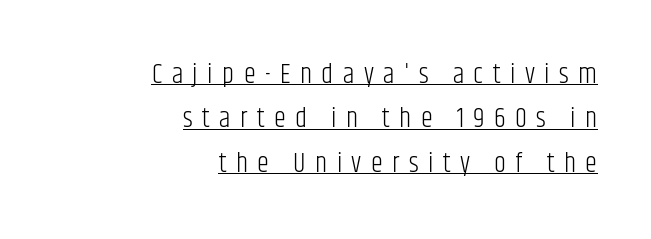
Q: Is the text bold? A: No.
Q: Is the text italic (slanted)? A: No, it is upright.
Q: Is the text underlined? A: Yes.
Q: How is the paragraph aligned? A: Right-aligned.
Q: Is the spacing between letters normal or unusually wide? A: Unusually wide.
Q: Is the spacing between lines tight, normal or loose? A: Normal.
